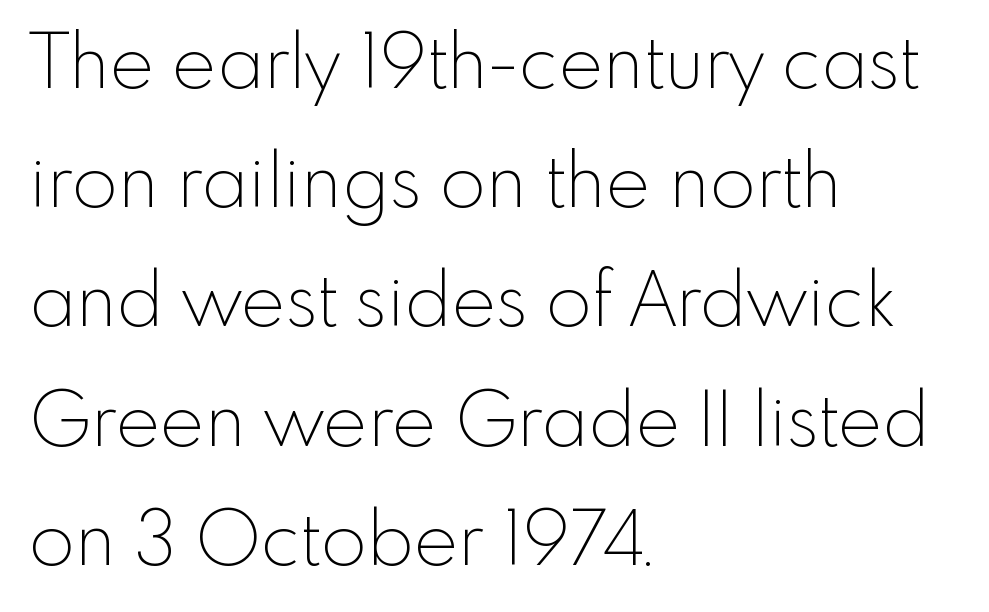
{"serif": "no", "italic": "no", "bold": "no", "weight": "thin", "width": "normal", "x_height": "small", "monospaced": "no", "underline": "no", "align": "left", "line_spacing": "normal", "line_spacing_ratio": 1.59, "letter_spacing": "normal", "letter_spacing_em": 0.0, "glyph_px": 75}
